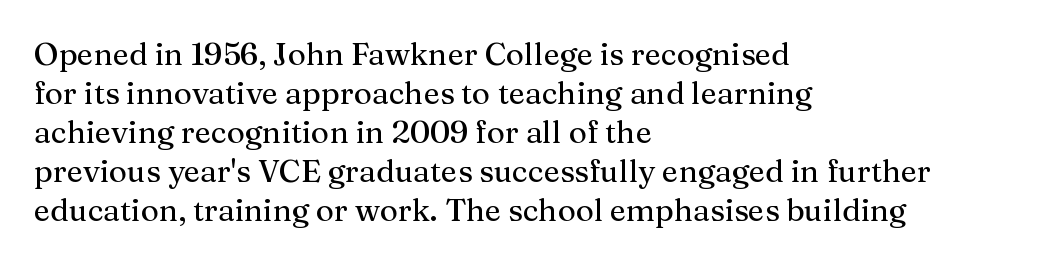
Q: Is the text italic (slanted)? A: No, it is upright.
Q: Is the typeface a serif or a sans-serif typeface? A: Serif.
Q: Is the text underlined? A: No.
Q: How is the paragraph aligned? A: Left-aligned.
Q: Is the spacing between letters normal or unusually wide? A: Normal.
Q: Is the spacing between lines tight, normal or loose? A: Normal.
Q: Width (condensed, normal, or wide)? A: Normal.
Q: Stroke contrast? A: Medium.
Q: x-height? A: Medium.
Q: Monospaced? A: No.
